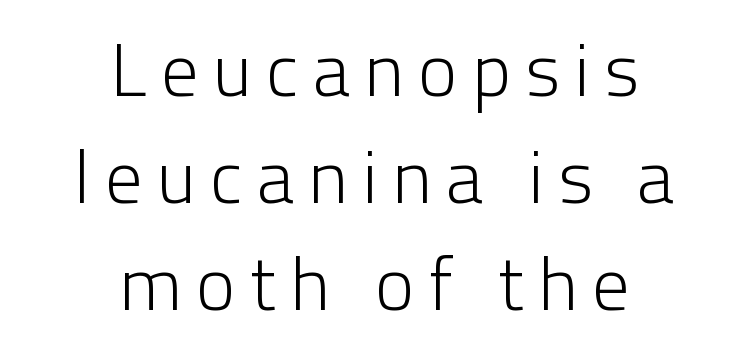
Q: Is the text bold? A: No.
Q: Is the text italic (slanted)? A: No, it is upright.
Q: Is the typeface a serif or a sans-serif typeface? A: Sans-serif.
Q: Is the text underlined? A: No.
Q: How is the paragraph aligned? A: Centered.
Q: Is the spacing between lines tight, normal or loose? A: Normal.
Q: Width (condensed, normal, or wide)? A: Normal.
Q: Stroke contrast? A: Low.
Q: x-height? A: Medium.
Q: Monospaced? A: No.
